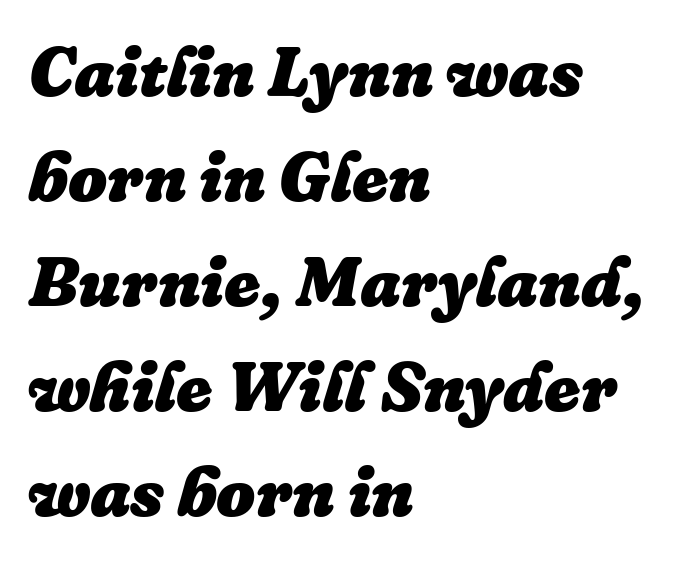
The image shows 69 px heavy type, italic (leaning right); set left-aligned, normal line spacing (1.52x), normal letter spacing, not underlined; low stroke contrast and a medium x-height.
